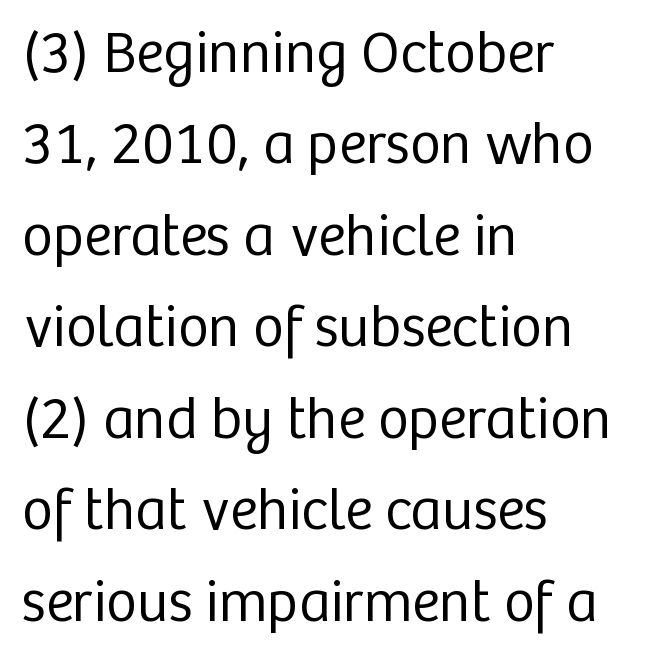
The image shows 59 px regular-weight sans-serif type, upright; set left-aligned, normal line spacing (1.55x), normal letter spacing, not underlined; low stroke contrast and a medium x-height.
